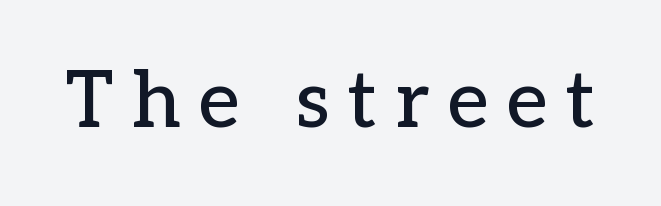
Q: Is the text italic (slanted)? A: No, it is upright.
Q: Is the typeface a serif or a sans-serif typeface? A: Serif.
Q: Is the text underlined? A: No.
Q: Is the spacing between letters normal or unusually wide? A: Unusually wide.
Q: Width (condensed, normal, or wide)? A: Normal.
Q: Stroke contrast? A: Low.
Q: x-height? A: Medium.
Q: Monospaced? A: No.
